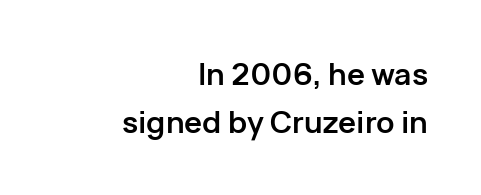
{"serif": "no", "italic": "no", "bold": "yes", "weight": "semibold", "width": "normal", "stroke_contrast": "low", "x_height": "medium", "monospaced": "no", "underline": "no", "align": "right", "line_spacing": "normal", "line_spacing_ratio": 1.59, "letter_spacing": "normal", "letter_spacing_em": 0.0, "glyph_px": 30}
